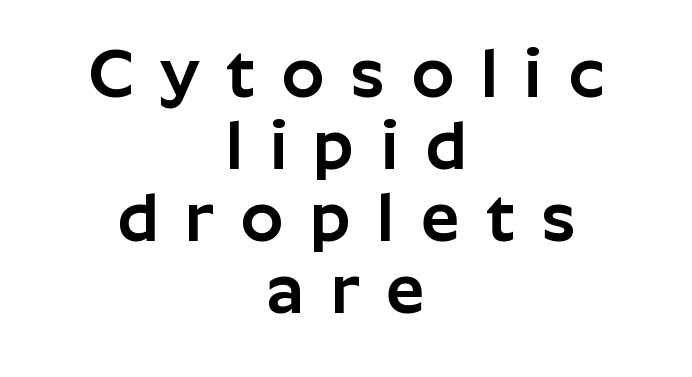
The line texture is sparse and dotted thanks to wide tracking. Looks like regular typesetting: each glyph gets only the width it needs. The compositor balanced each line on the midline. Typographically, this falls in the sans-serif category. Each new line begins almost immediately beneath the previous one. Style check: upright.
